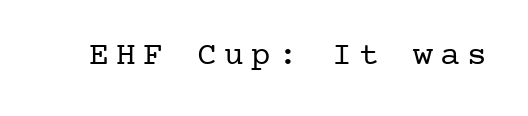
Q: Is the text bold? A: No.
Q: Is the text italic (slanted)? A: No, it is upright.
Q: Is the typeface a serif or a sans-serif typeface? A: Serif.
Q: Is the text underlined? A: No.
Q: Is the spacing between letters normal or unusually wide? A: Unusually wide.
Q: Width (condensed, normal, or wide)? A: Normal.
Q: Stroke contrast? A: Low.
Q: x-height? A: Medium.
